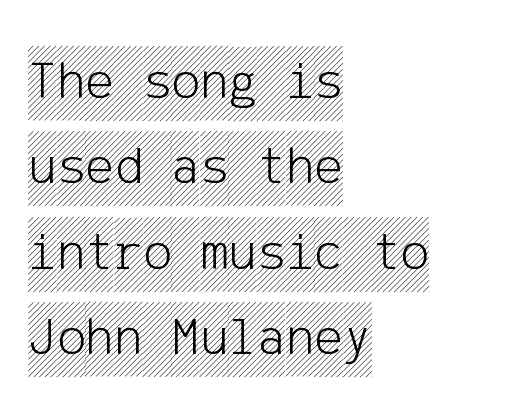
Q: Is the text italic (slanted)? A: No, it is upright.
Q: Is the text underlined? A: No.
Q: How is the paragraph aligned? A: Left-aligned.
Q: Is the spacing between letters normal or unusually wide? A: Normal.
Q: Is the spacing between lines tight, normal or loose? A: Normal.
Q: Width (condensed, normal, or wide)? A: Condensed.
Q: x-height? A: Large.
